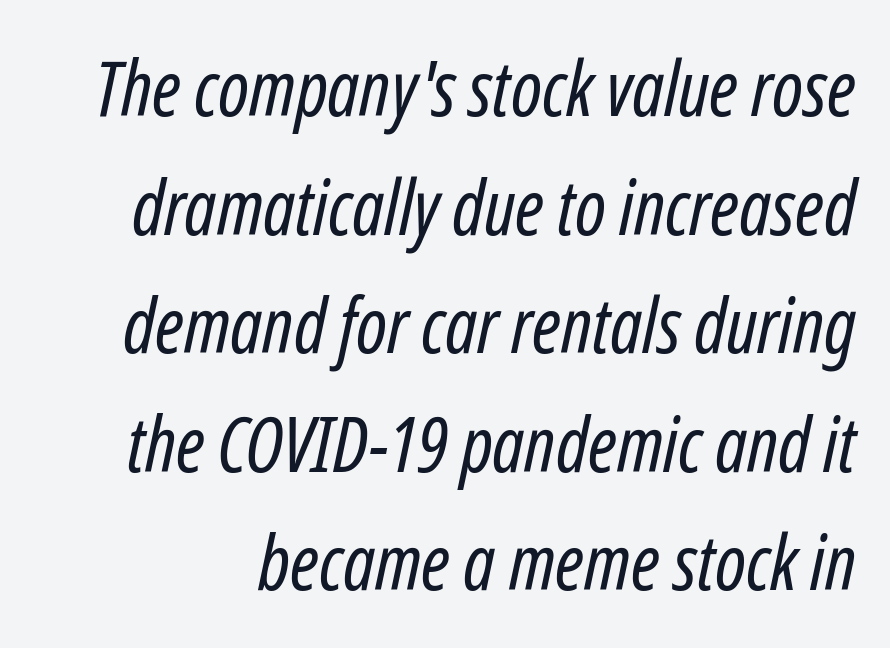
Q: Is the text bold? A: No.
Q: Is the text italic (slanted)? A: Yes, it leans right by about 12 degrees.
Q: Is the text underlined? A: No.
Q: Is the spacing between letters normal or unusually wide? A: Normal.
Q: Is the spacing between lines tight, normal or loose? A: Normal.
Q: Width (condensed, normal, or wide)? A: Condensed.
Q: Stroke contrast? A: Low.
Q: x-height? A: Medium.
Q: Monospaced? A: No.
